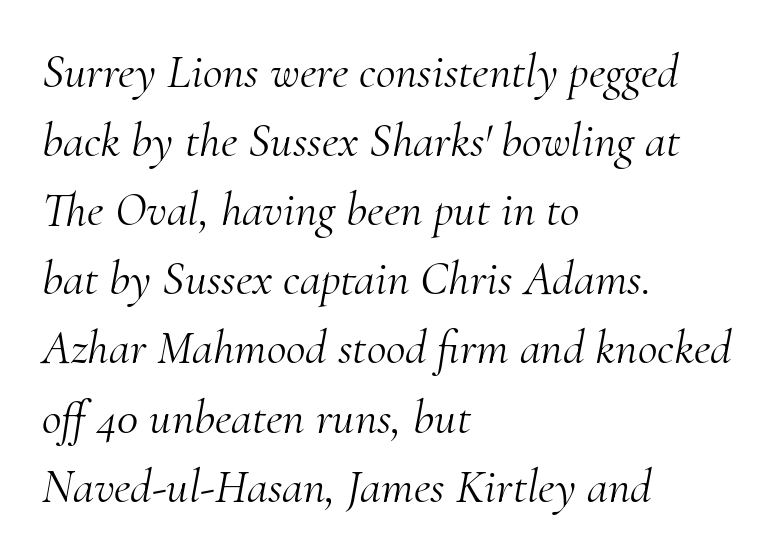
{"serif": "yes", "italic": "yes", "lean": "right", "slant_degrees": 10, "bold": "no", "weight": "light", "width": "normal", "stroke_contrast": "medium", "x_height": "small", "monospaced": "no", "underline": "no", "align": "left", "line_spacing": "normal", "line_spacing_ratio": 1.44, "letter_spacing": "normal", "letter_spacing_em": 0.0, "glyph_px": 48}
